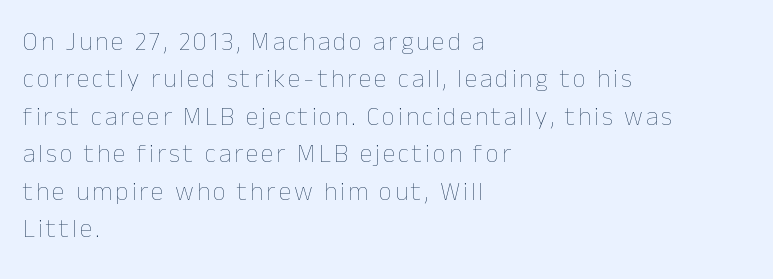
Horizontal bands of white between lines are of average thickness. The lines are quadded left. Rule under the text: the space is simply empty. No letter is thick-stroked: the sample isn't bold. Is there any slant? The stems are plumb.
